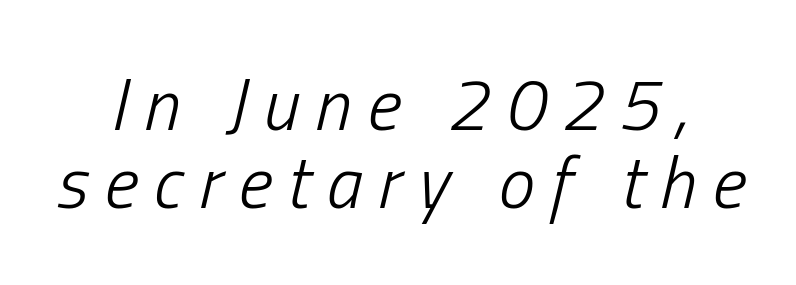
The image shows 73 px light, condensed type, italic (leaning right); set tight line spacing (1.07x), unusually wide letter spacing (+0.22 em), not underlined; low stroke contrast and a medium x-height.
